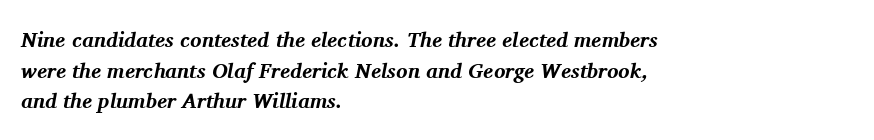
Q: Is the text bold? A: Yes.
Q: Is the text italic (slanted)? A: Yes, it leans right by about 11 degrees.
Q: Is the text underlined? A: No.
Q: How is the paragraph aligned? A: Left-aligned.
Q: Is the spacing between letters normal or unusually wide? A: Normal.
Q: Is the spacing between lines tight, normal or loose? A: Normal.
